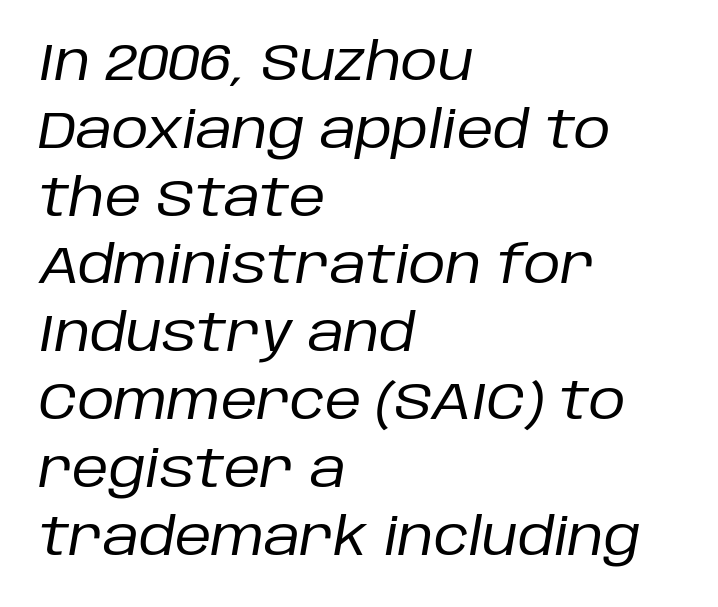
Q: Is the text bold? A: No.
Q: Is the text italic (slanted)? A: Yes, it leans right by about 10 degrees.
Q: Is the text underlined? A: No.
Q: How is the paragraph aligned? A: Left-aligned.
Q: Is the spacing between letters normal or unusually wide? A: Normal.
Q: Is the spacing between lines tight, normal or loose? A: Normal.
Q: Width (condensed, normal, or wide)? A: Normal.
Q: Stroke contrast? A: Low.
Q: x-height? A: Large.
Q: Monospaced? A: No.
